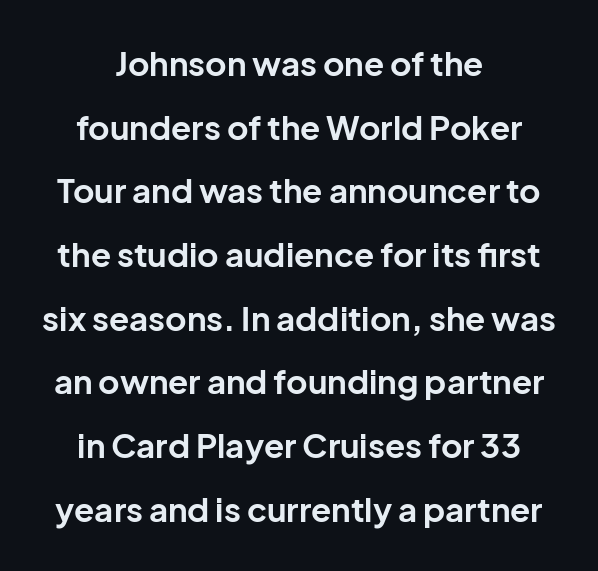
This rendering uses center alignment, leaving both contours irregular but symmetric. Vertical strokes here are truly vertical. Anything drawn beneath the words? Only blank space. The passage shown is emphatically bold.
